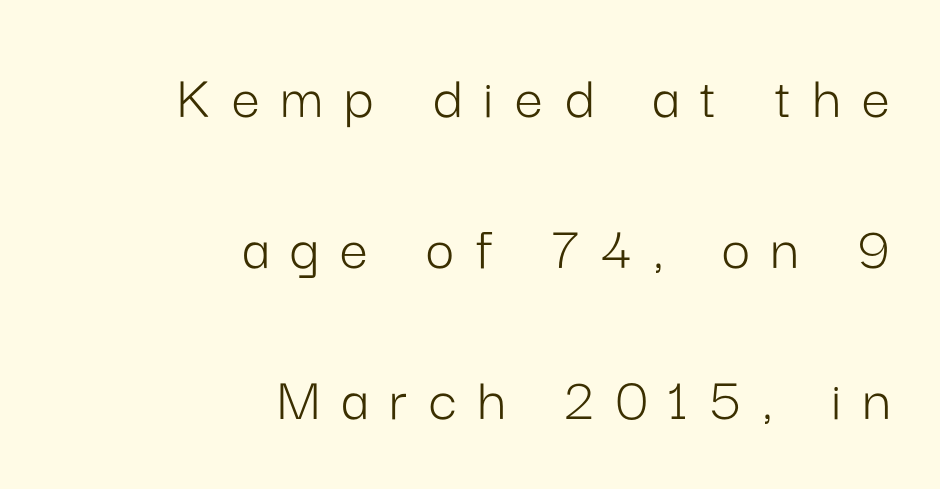
Q: Is the text bold? A: No.
Q: Is the text italic (slanted)? A: No, it is upright.
Q: Is the typeface a serif or a sans-serif typeface? A: Sans-serif.
Q: Is the text underlined? A: No.
Q: How is the paragraph aligned? A: Right-aligned.
Q: Is the spacing between letters normal or unusually wide? A: Unusually wide.
Q: Is the spacing between lines tight, normal or loose? A: Loose.
Q: Width (condensed, normal, or wide)? A: Normal.
Q: Stroke contrast? A: Low.
Q: x-height? A: Medium.
Q: Monospaced? A: No.
